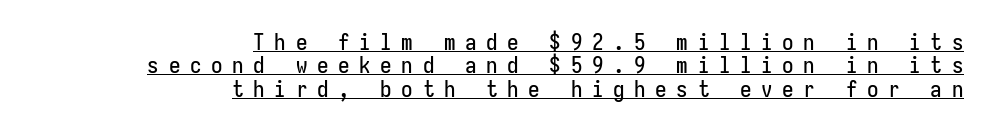
{"italic": "no", "underline": "yes", "align": "right", "line_spacing": "tight", "line_spacing_ratio": 1.02, "letter_spacing": "wide", "letter_spacing_em": 0.42, "glyph_px": 23}
